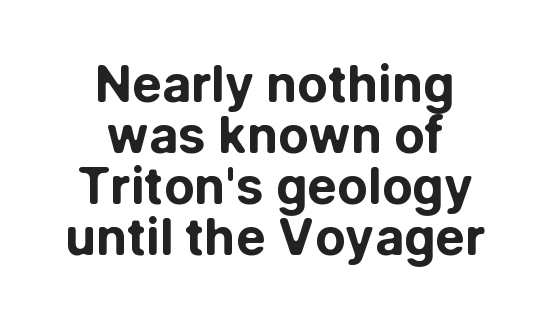
Q: Is the text bold? A: Yes.
Q: Is the text italic (slanted)? A: No, it is upright.
Q: Is the typeface a serif or a sans-serif typeface? A: Sans-serif.
Q: Is the text underlined? A: No.
Q: How is the paragraph aligned? A: Centered.
Q: Is the spacing between letters normal or unusually wide? A: Normal.
Q: Is the spacing between lines tight, normal or loose? A: Tight.
Q: Width (condensed, normal, or wide)? A: Normal.
Q: Stroke contrast? A: Low.
Q: x-height? A: Medium.
Q: Monospaced? A: No.
